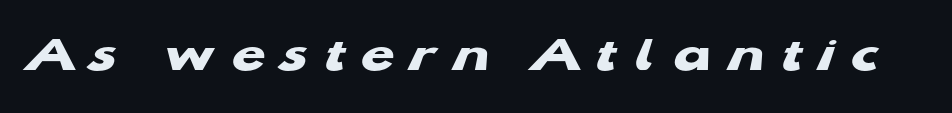
Q: Is the text bold? A: Yes.
Q: Is the typeface a serif or a sans-serif typeface? A: Sans-serif.
Q: Is the text underlined? A: No.
Q: Is the spacing between letters normal or unusually wide? A: Unusually wide.
Q: Width (condensed, normal, or wide)? A: Wide.
Q: Stroke contrast? A: Low.
Q: x-height? A: Medium.
Q: Monospaced? A: No.
